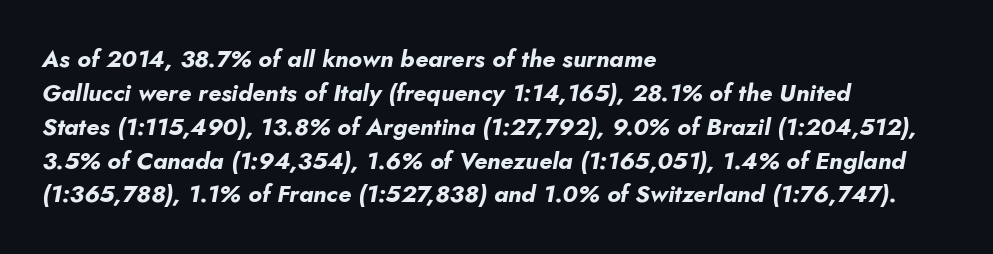
{"italic": "yes", "lean": "right", "slant_degrees": 10, "bold": "yes", "underline": "no", "align": "left", "line_spacing": "normal", "line_spacing_ratio": 1.41, "letter_spacing": "normal", "letter_spacing_em": 0.0, "glyph_px": 24}
